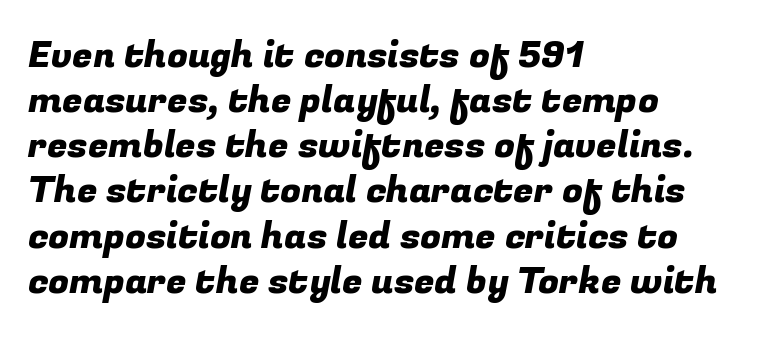
Q: Is the typeface a serif or a sans-serif typeface? A: Sans-serif.
Q: Is the text underlined? A: No.
Q: How is the paragraph aligned? A: Left-aligned.
Q: Is the spacing between letters normal or unusually wide? A: Normal.
Q: Width (condensed, normal, or wide)? A: Normal.
Q: Stroke contrast? A: Low.
Q: x-height? A: Medium.
Q: Monospaced? A: No.
